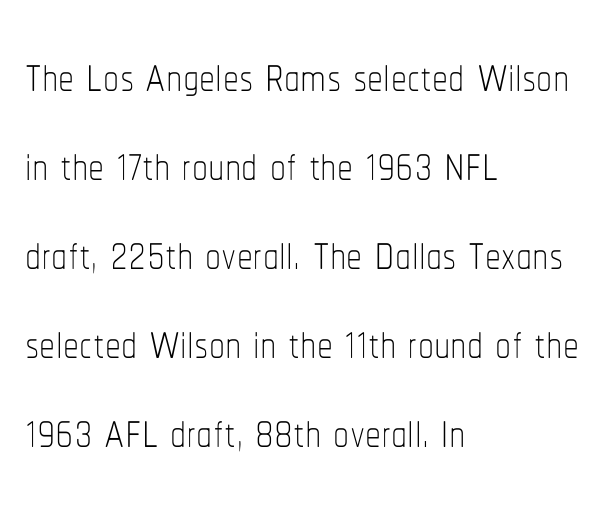
The image shows 64 px thin, condensed type, upright; set left-aligned, normal line spacing (1.39x), normal letter spacing, not underlined; low stroke contrast and a medium x-height.
